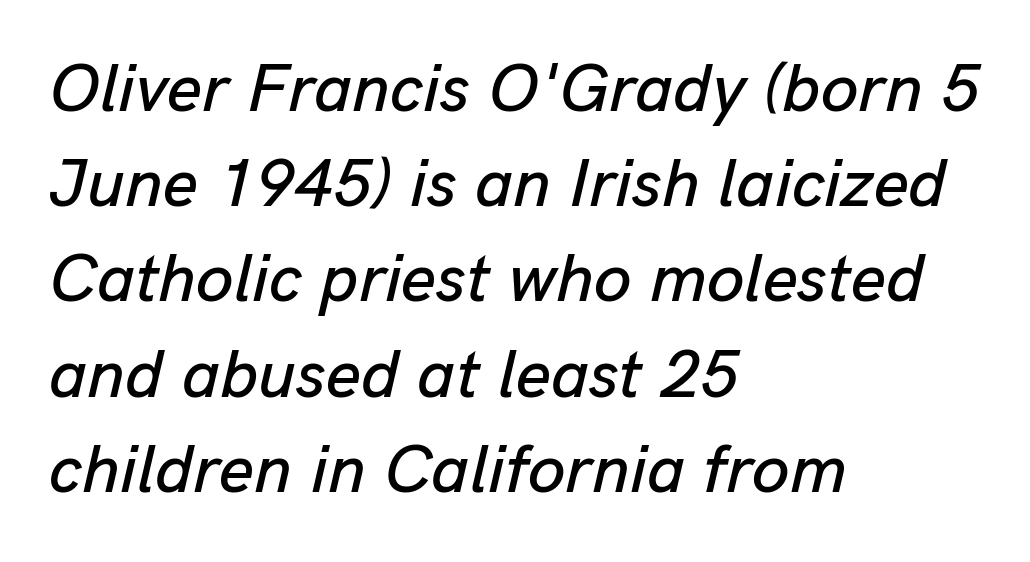
{"italic": "yes", "lean": "right", "slant_degrees": 13, "width": "normal", "stroke_contrast": "low", "x_height": "medium", "monospaced": "no", "underline": "no", "align": "left", "line_spacing": "normal", "line_spacing_ratio": 1.4, "letter_spacing": "normal", "letter_spacing_em": 0.0, "glyph_px": 68}
